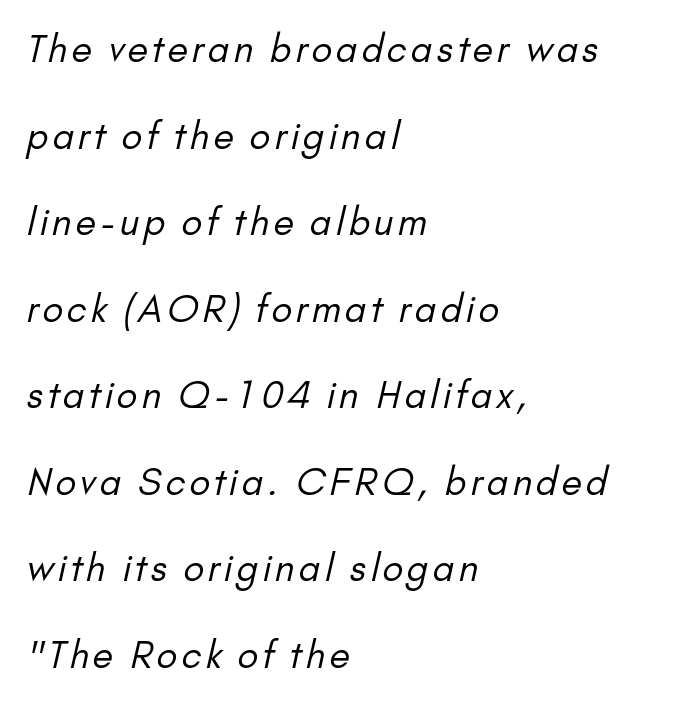
The image shows 37 px regular-weight sans-serif type; set left-aligned, loose line spacing (2.34x), not underlined; low stroke contrast and a small x-height.
